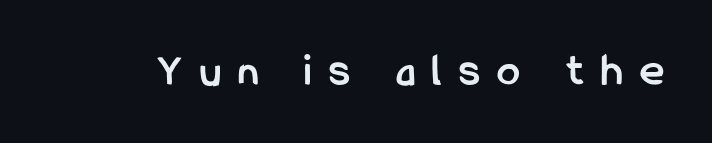
Q: Is the text bold? A: Yes.
Q: Is the text italic (slanted)? A: No, it is upright.
Q: Is the typeface a serif or a sans-serif typeface? A: Sans-serif.
Q: Is the text underlined? A: No.
Q: Is the spacing between letters normal or unusually wide? A: Unusually wide.
Q: Width (condensed, normal, or wide)? A: Condensed.
Q: Stroke contrast? A: Low.
Q: x-height? A: Medium.
Q: Monospaced? A: No.
